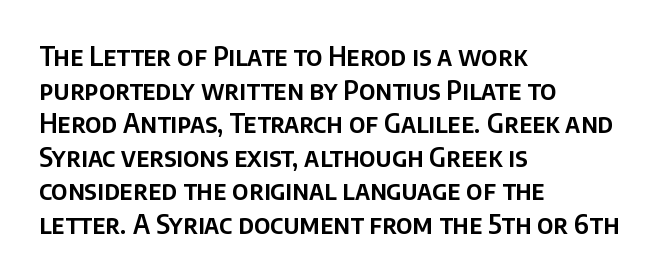
The zone under the glyphs is completely vacant. Line starts are locked; line ends wander. Look at the tracking — it's just the regular setting, nothing added. Horizontal bands of white between lines are of average thickness.
